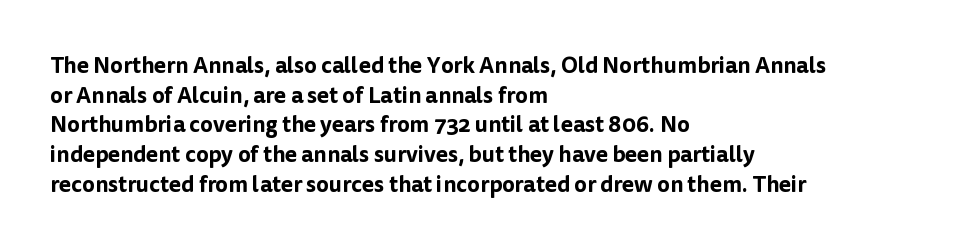
{"italic": "no", "underline": "no", "align": "left", "line_spacing": "normal", "line_spacing_ratio": 1.35, "letter_spacing": "normal", "letter_spacing_em": 0.0, "glyph_px": 22}
